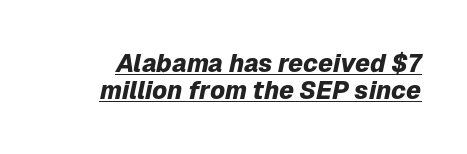
The image shows 25 px bold type, italic (leaning right); set tight line spacing (1.09x), normal letter spacing, underlined.
